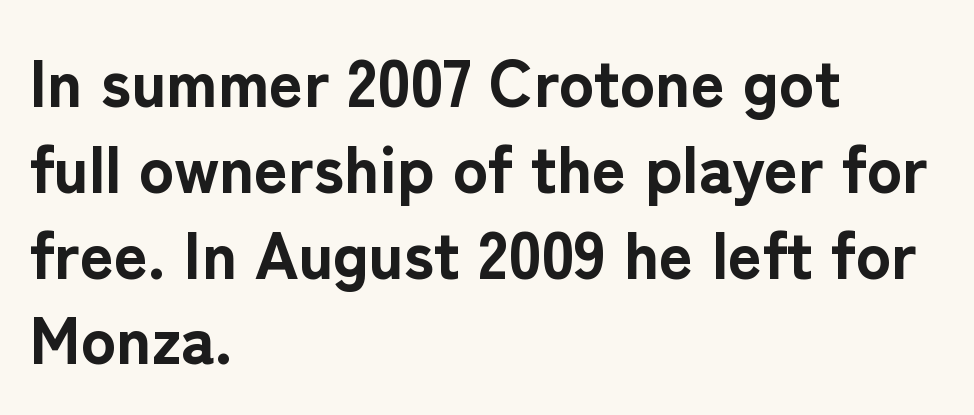
The image shows 66 px bold sans-serif type, upright; set left-aligned, normal line spacing (1.3x), normal letter spacing, not underlined; low stroke contrast and a medium x-height.
